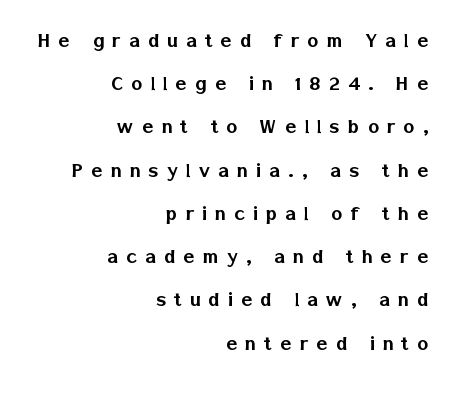
A student would call this right alignment; a typographer would say flush right, rag left. Descenders are the only things crossing below the line. Display-style spreading of the glyphs; the letterfit is very open. No italicization has been applied; the sample stays upright.
